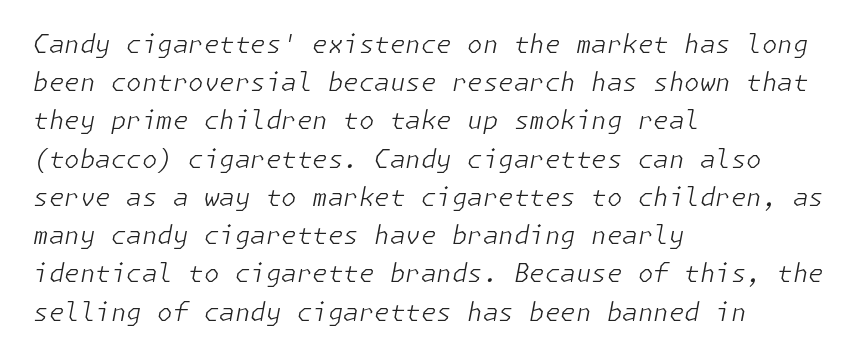
Q: Is the text bold? A: No.
Q: Is the text italic (slanted)? A: Yes, it leans right by about 11 degrees.
Q: Is the text underlined? A: No.
Q: How is the paragraph aligned? A: Left-aligned.
Q: Is the spacing between letters normal or unusually wide? A: Normal.
Q: Is the spacing between lines tight, normal or loose? A: Normal.
